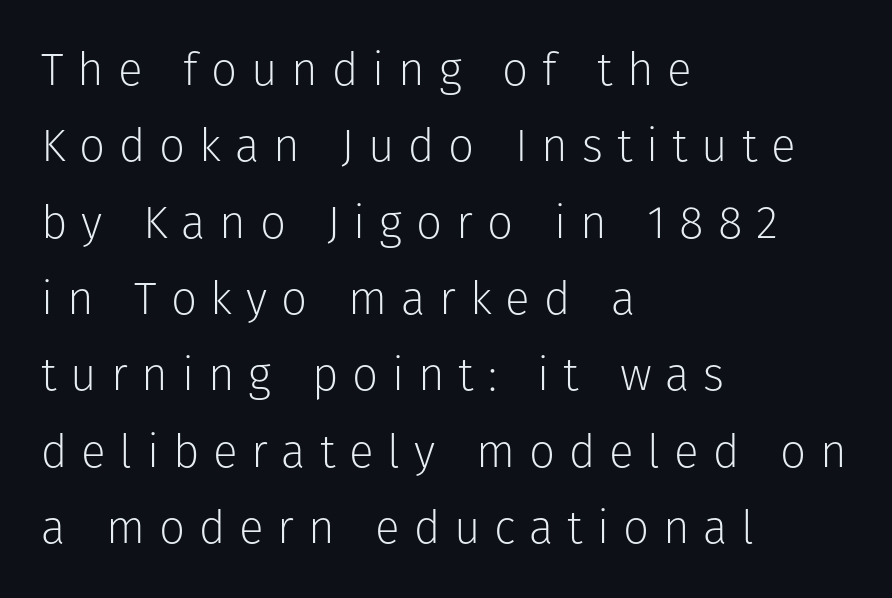
Q: Is the text bold? A: No.
Q: Is the text italic (slanted)? A: No, it is upright.
Q: Is the typeface a serif or a sans-serif typeface? A: Sans-serif.
Q: Is the text underlined? A: No.
Q: How is the paragraph aligned? A: Left-aligned.
Q: Is the spacing between letters normal or unusually wide? A: Unusually wide.
Q: Is the spacing between lines tight, normal or loose? A: Normal.
Q: Width (condensed, normal, or wide)? A: Normal.
Q: Stroke contrast? A: Low.
Q: x-height? A: Medium.
Q: Monospaced? A: No.
